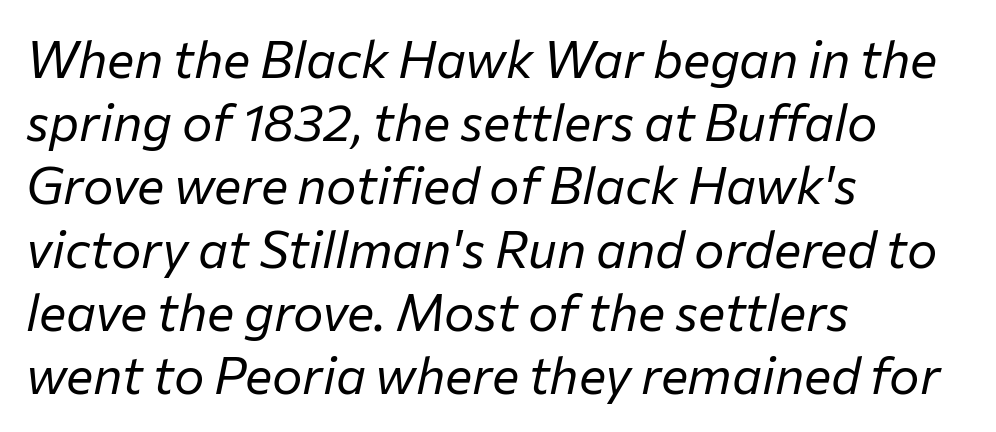
The zone under the glyphs is completely vacant. The paragraph shown leans on its left margin. Compared with a typical body face, this is equally light or lighter still. There's an unmistakable incline to the writing here. Do the characters align in a grid? No, the font is proportional.
